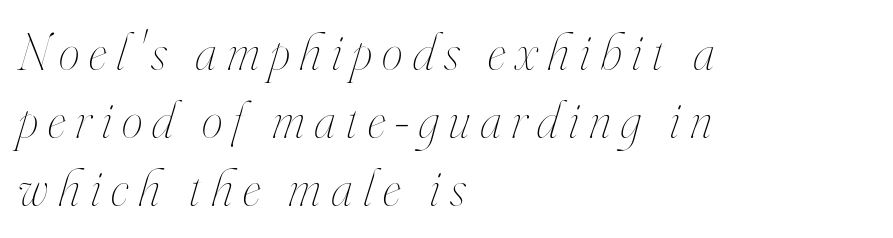
{"italic": "yes", "lean": "right", "slant_degrees": 16, "bold": "no", "weight": "thin", "width": "condensed", "stroke_contrast": "high", "x_height": "small", "monospaced": "no", "underline": "no", "align": "left", "line_spacing": "normal", "line_spacing_ratio": 1.28, "glyph_px": 53}
